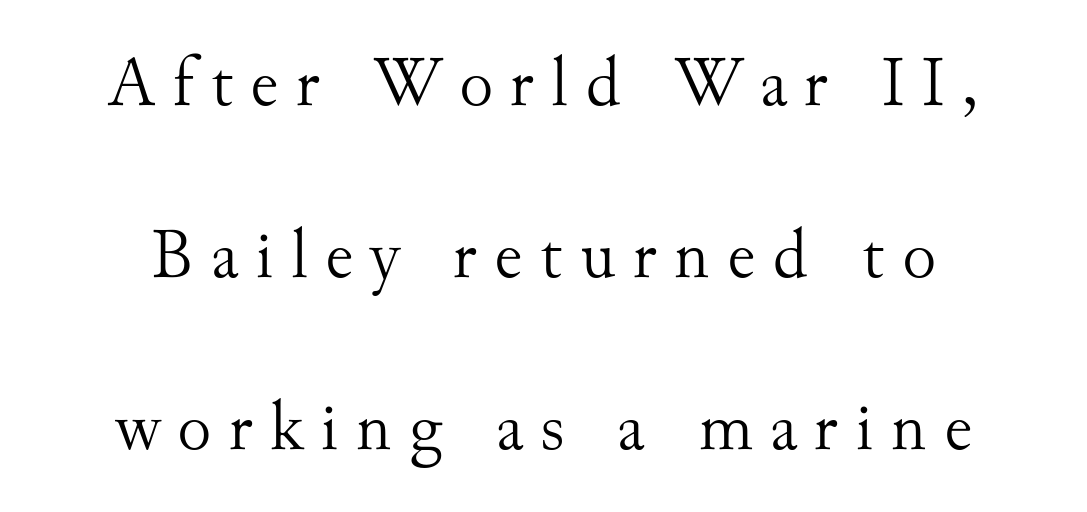
Q: Is the text bold? A: No.
Q: Is the text italic (slanted)? A: No, it is upright.
Q: Is the typeface a serif or a sans-serif typeface? A: Serif.
Q: Is the text underlined? A: No.
Q: Is the spacing between letters normal or unusually wide? A: Unusually wide.
Q: Is the spacing between lines tight, normal or loose? A: Loose.
Q: Width (condensed, normal, or wide)? A: Normal.
Q: Stroke contrast? A: Medium.
Q: x-height? A: Small.
Q: Monospaced? A: No.
